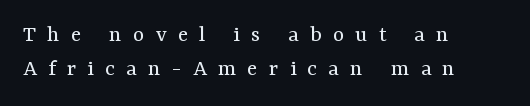
{"italic": "no", "bold": "no", "underline": "no", "align": "left", "line_spacing": "normal", "line_spacing_ratio": 1.42, "letter_spacing": "wide", "letter_spacing_em": 0.47, "glyph_px": 24}
